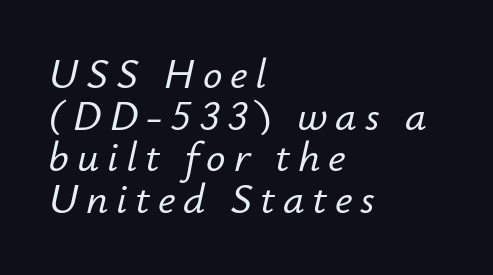
Short and long lines alike share a common starting point at left. The rendering uses natural spacing where letterforms have individual widths. You can tell it's italic because the verticals aren't actually vertical. Type without underlining. Line spacing here is tight.
